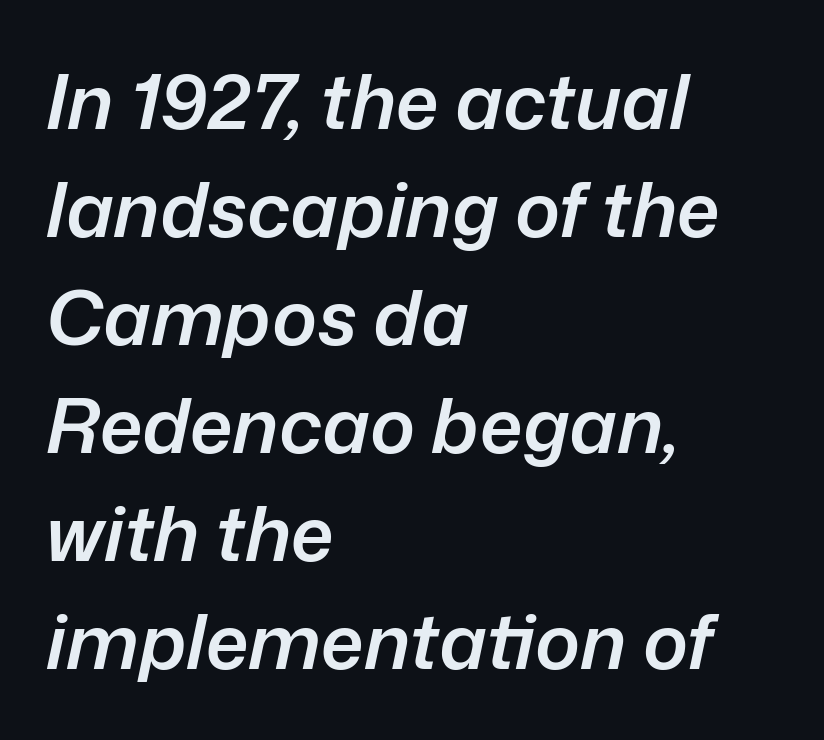
The image shows 76 px semibold type, italic (leaning right); set left-aligned, normal line spacing (1.42x), normal letter spacing, not underlined; low stroke contrast and a medium x-height.
